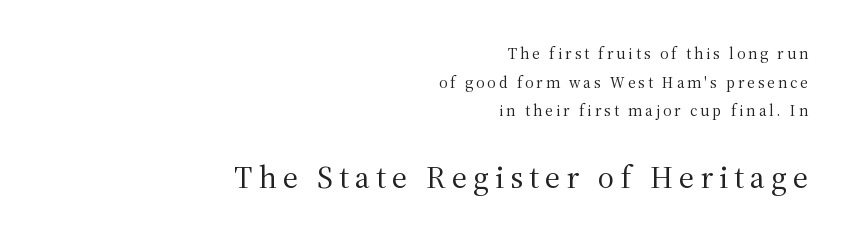
The image shows 32 px regular-weight serif type, upright; set right-aligned, line spacing 1.79x, not underlined; the second (bottom) block is 2.0x larger; medium stroke contrast and a medium x-height.
